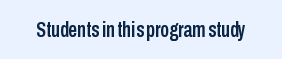
Q: Is the text italic (slanted)? A: No, it is upright.
Q: Is the text underlined? A: No.
Q: Is the spacing between letters normal or unusually wide? A: Normal.
